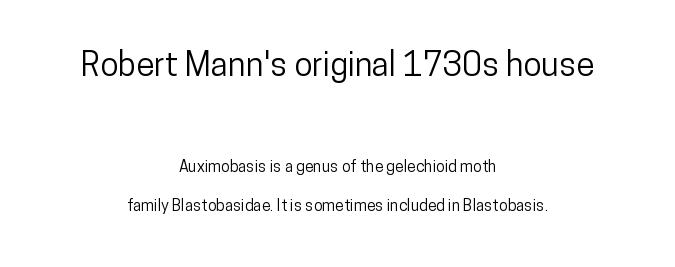
The image shows 33 px condensed sans-serif type, upright; set centered, loose line spacing (2.49x), normal letter spacing, not underlined; the first (top) block is 2.06x larger; low stroke contrast and a medium x-height.
